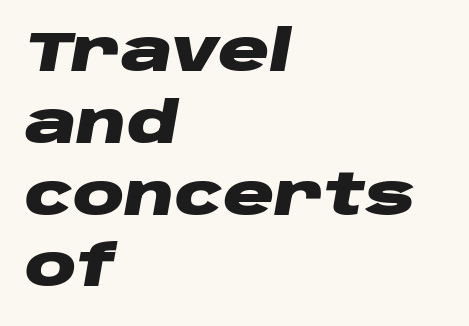
{"italic": "yes", "lean": "right", "slant_degrees": 10, "bold": "yes", "weight": "heavy", "width": "wide", "stroke_contrast": "low", "x_height": "large", "monospaced": "no", "underline": "no", "align": "left", "line_spacing": "normal", "line_spacing_ratio": 1.26, "letter_spacing": "normal", "letter_spacing_em": 0.0, "glyph_px": 57}
